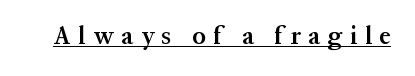
Q: Is the text bold? A: Semi-bold.
Q: Is the text italic (slanted)? A: No, it is upright.
Q: Is the text underlined? A: Yes.
Q: Is the spacing between letters normal or unusually wide? A: Unusually wide.
